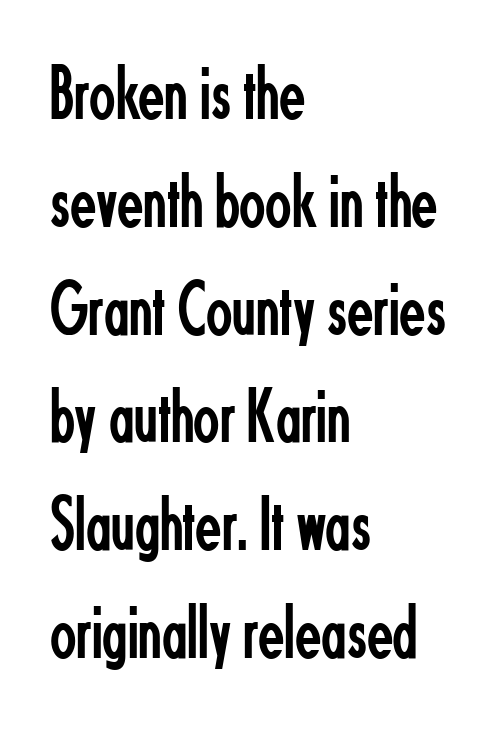
Rule under the text: the space is simply empty. It's the straight-up-and-down kind of type. No extra ink here — the face is not bold. Nope, no serifs anywhere on these letters.
